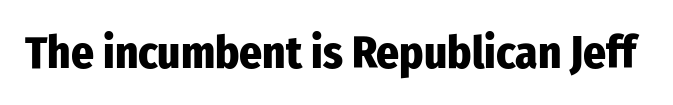
The image shows 45 px heavy, condensed sans-serif type, upright; set normal letter spacing, not underlined; low stroke contrast and a medium x-height.
